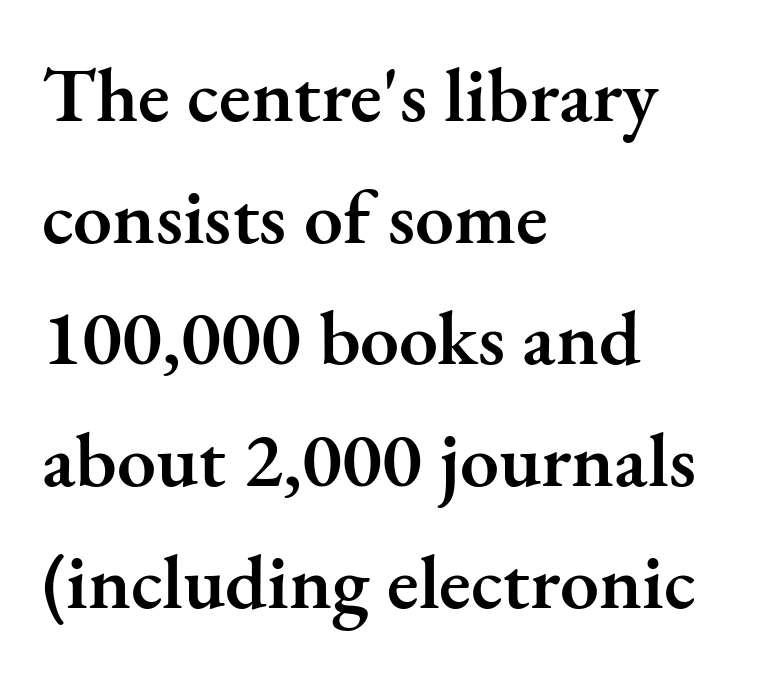
Stroke terminals: seriffed. Proportional: the letters do not fall into vertical columns. The line texture is even and compact thanks to regular tracking. The passage is arranged the way most books set body copy — flush left.
